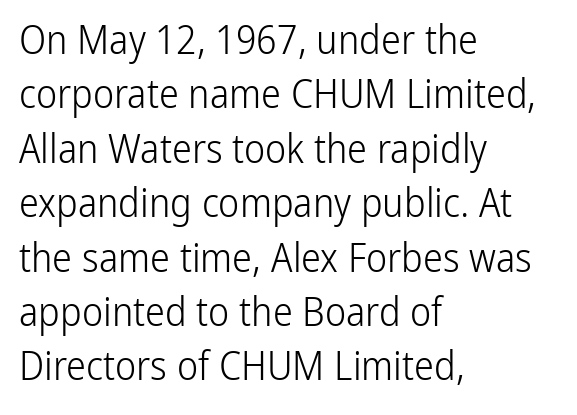
Q: Is the text bold? A: No.
Q: Is the text italic (slanted)? A: No, it is upright.
Q: Is the typeface a serif or a sans-serif typeface? A: Sans-serif.
Q: Is the text underlined? A: No.
Q: How is the paragraph aligned? A: Left-aligned.
Q: Is the spacing between letters normal or unusually wide? A: Normal.
Q: Is the spacing between lines tight, normal or loose? A: Normal.
Q: Width (condensed, normal, or wide)? A: Condensed.
Q: Stroke contrast? A: Low.
Q: x-height? A: Medium.
Q: Monospaced? A: No.
